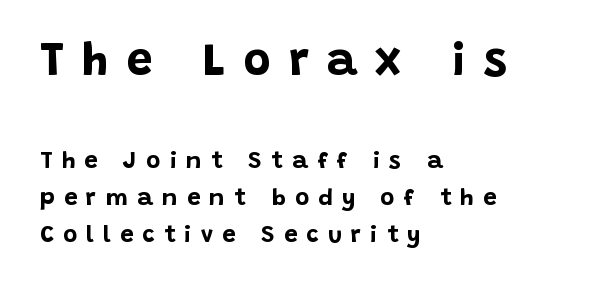
Q: Is the text bold? A: Yes.
Q: Is the text italic (slanted)? A: No, it is upright.
Q: Is the typeface a serif or a sans-serif typeface? A: Sans-serif.
Q: Is the text underlined? A: No.
Q: How is the paragraph aligned? A: Left-aligned.
Q: Is the spacing between letters normal or unusually wide? A: Unusually wide.
Q: Is the spacing between lines tight, normal or loose? A: Normal.
Q: Which block of text is set in a larger size, the first (top) or the second (bottom)? A: The first (top) one.
Q: Width (condensed, normal, or wide)? A: Normal.
Q: Stroke contrast? A: Low.
Q: x-height? A: Large.
Q: Monospaced? A: No.
